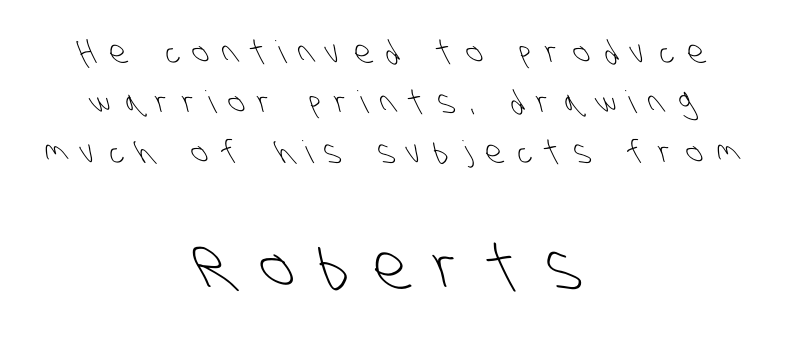
{"serif": "no", "bold": "no", "weight": "light", "width": "condensed", "stroke_contrast": "low", "x_height": "large", "monospaced": "no", "underline": "no", "align": "center", "line_spacing": "normal", "line_spacing_ratio": 1.62, "letter_spacing": "wide", "letter_spacing_em": 0.45, "larger_block": "second", "size_ratio": 2.0, "glyph_px": 62}
